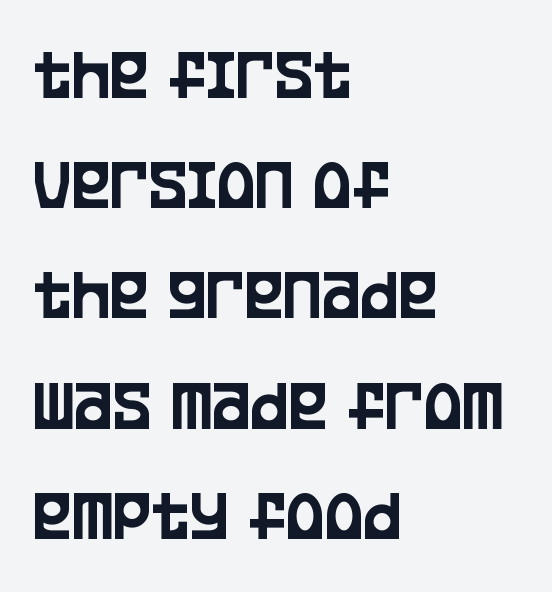
{"serif": "no", "italic": "no", "width": "condensed", "stroke_contrast": "low", "x_height": "large", "monospaced": "no", "underline": "no", "align": "left", "line_spacing": "normal", "line_spacing_ratio": 1.51, "letter_spacing": "normal", "letter_spacing_em": 0.0, "glyph_px": 73}
